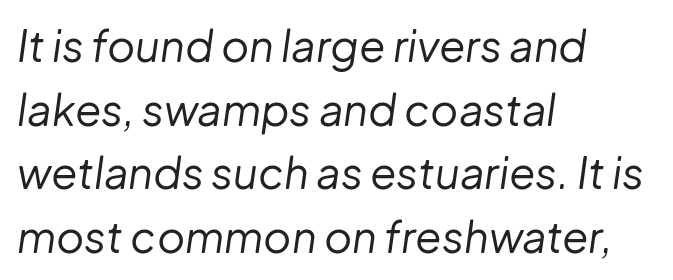
The image shows 43 px regular-weight type, italic (leaning right); set left-aligned, normal line spacing (1.48x), normal letter spacing, not underlined; low stroke contrast and a medium x-height.
